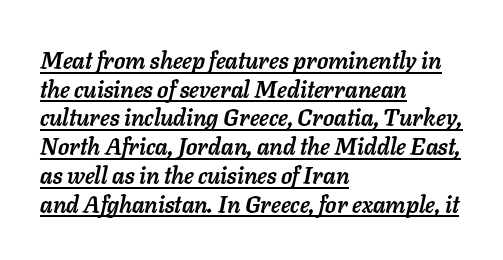
Q: Is the text bold? A: Yes.
Q: Is the text italic (slanted)? A: Yes, it leans right by about 11 degrees.
Q: Is the text underlined? A: Yes.
Q: How is the paragraph aligned? A: Left-aligned.
Q: Is the spacing between letters normal or unusually wide? A: Normal.
Q: Is the spacing between lines tight, normal or loose? A: Normal.
